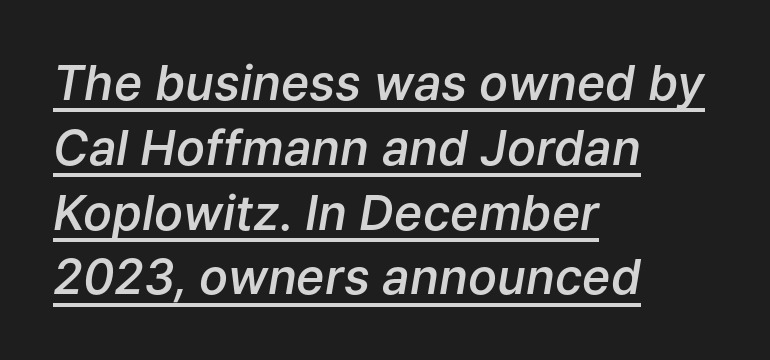
In CSS terms this would be text-align: left. Compared with ordinary roman type, these characters are visibly tilted. The gaps between neighbouring characters are ordinary and unremarkable. Baseline-to-baseline distance is the conventional proportion of letter height.
